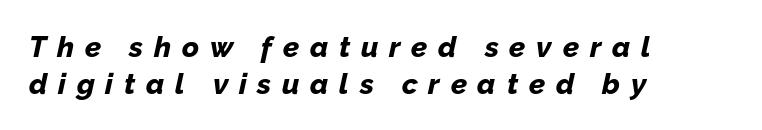
The image shows 29 px bold type, italic (leaning right); set left-aligned, normal line spacing (1.26x), unusually wide letter spacing (+0.37 em), not underlined; low stroke contrast and a medium x-height.
